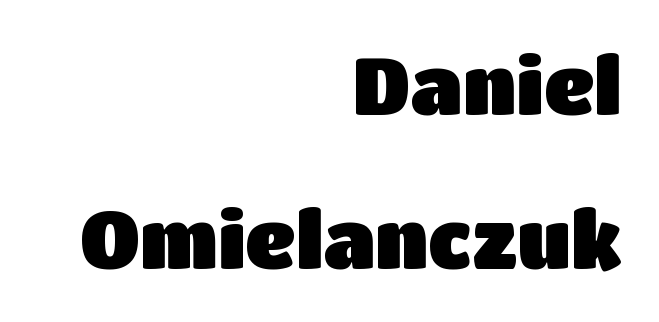
The image shows 79 px sans-serif type, upright; set right-aligned, loose line spacing (1.95x), normal letter spacing, not underlined; low stroke contrast and a large x-height.
